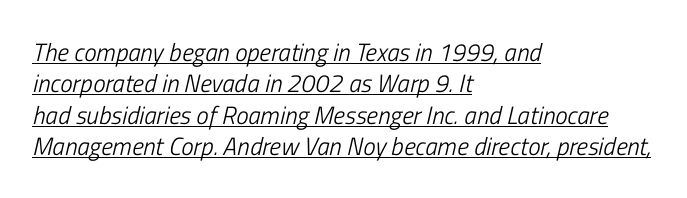
What stands out about the letter spacing? Nothing — it is the standard amount. Would a proofreader flag this as italicized? Yes. Casual observation: everything's shoved over to the left. Line spacing here is normal. Underline: present. Is this a heavy cut? Hardly; it is regular or lighter.
